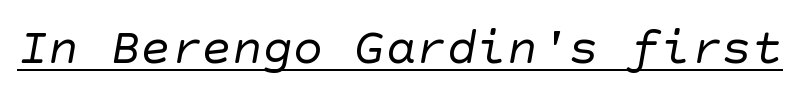
{"serif": "no", "bold": "no", "weight": "regular", "width": "normal", "stroke_contrast": "low", "x_height": "large", "underline": "yes", "letter_spacing": "normal", "letter_spacing_em": 0.0, "glyph_px": 51}
